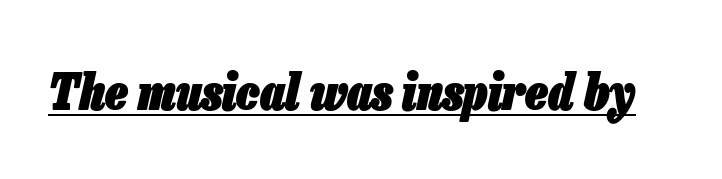
{"italic": "yes", "lean": "right", "slant_degrees": 13, "bold": "yes", "weight": "heavy", "width": "condensed", "stroke_contrast": "low", "x_height": "medium", "monospaced": "no", "underline": "yes", "letter_spacing": "normal", "letter_spacing_em": 0.0, "glyph_px": 49}
